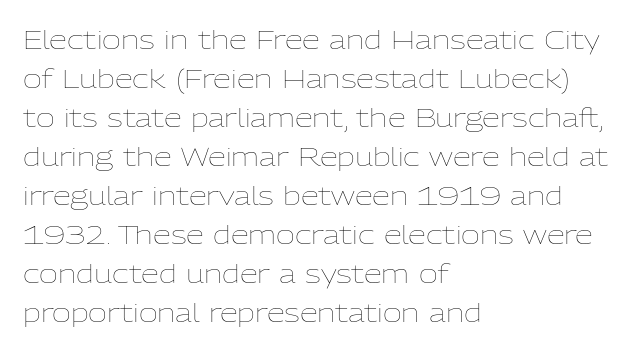
Each new line begins a customary step beneath the previous one. Students, note that the glyphs here touch the page at normal intervals. Letters rest on an invisible, unmarked baseline. Posture: upright roman.
